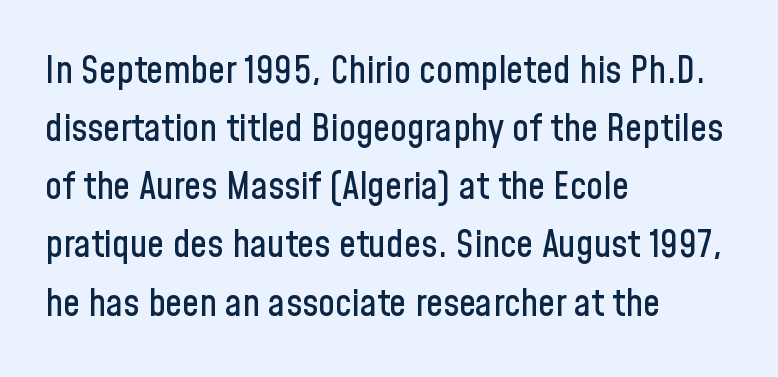
Q: Is the text italic (slanted)? A: No, it is upright.
Q: Is the typeface a serif or a sans-serif typeface? A: Sans-serif.
Q: Is the text underlined? A: No.
Q: How is the paragraph aligned? A: Left-aligned.
Q: Is the spacing between letters normal or unusually wide? A: Normal.
Q: Is the spacing between lines tight, normal or loose? A: Normal.
Q: Width (condensed, normal, or wide)? A: Condensed.
Q: Stroke contrast? A: Low.
Q: x-height? A: Medium.
Q: Monospaced? A: No.
